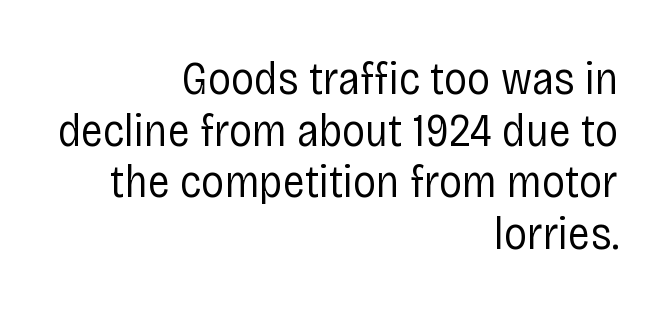
Each letter keeps its own natural width here, so spacing adapts to shape. Rendered with straight, roman letterforms. These lines are composed in type without serifs. These lines are set flush right with a ragged left edge.
